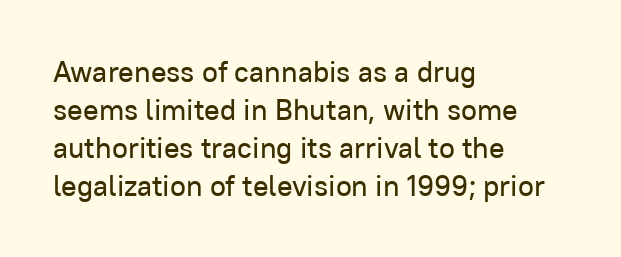
The image shows 29 px sans-serif type, upright; set left-aligned, normal line spacing (1.31x), normal letter spacing, not underlined; low stroke contrast and a medium x-height.
